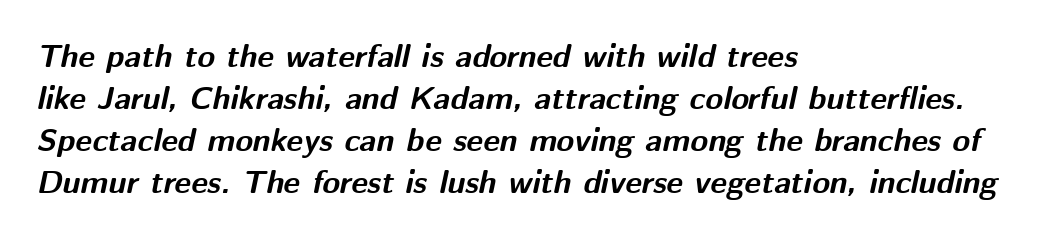
Is there much room between lines? A standard amount, neither cramped nor airy. The passage is arranged the way most books set body copy — flush left. Every character sits at an angle, as italics do. Character widths vary here, with narrow letters taking less room than wide ones.
